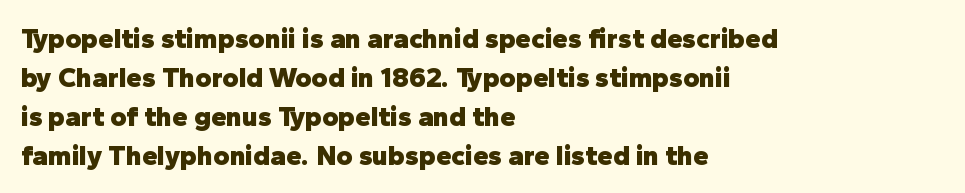
The image shows 28 px heavy sans-serif type, upright; set left-aligned, normal line spacing (1.39x), normal letter spacing, not underlined; low stroke contrast and a medium x-height.
